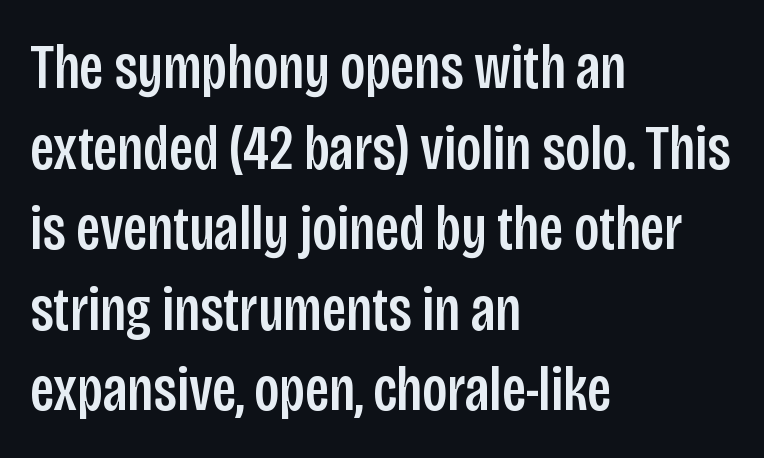
The image shows 62 px condensed sans-serif type, upright; set left-aligned, normal line spacing (1.3x), normal letter spacing, not underlined; low stroke contrast and a large x-height.
